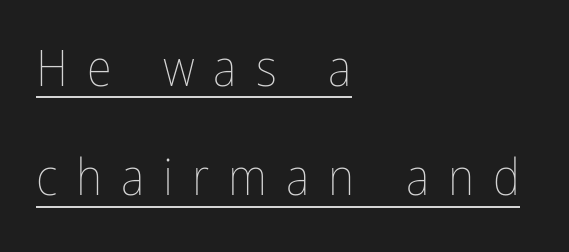
{"italic": "no", "bold": "no", "weight": "thin", "width": "condensed", "stroke_contrast": "low", "x_height": "medium", "monospaced": "no", "underline": "yes", "align": "left", "line_spacing": "loose", "line_spacing_ratio": 2.14, "letter_spacing": "wide", "letter_spacing_em": 0.37, "glyph_px": 51}
